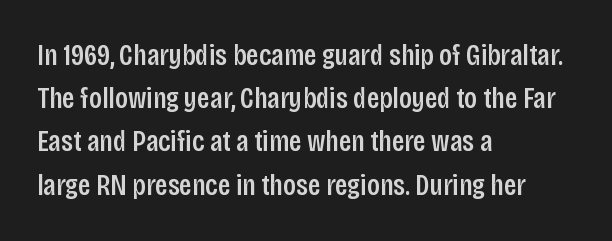
The image shows 30 px condensed sans-serif type, upright; set left-aligned, normal line spacing (1.44x), normal letter spacing, not underlined; low stroke contrast and a large x-height.
